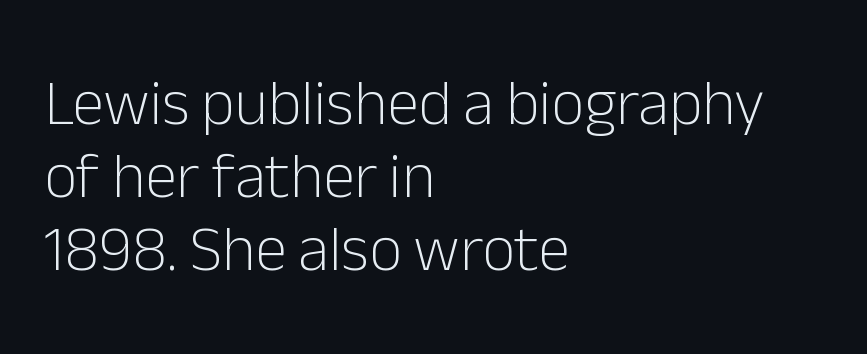
Closely set lines give the paragraph a compact silhouette. Here the glyphs are tracked normally, forming tight word shapes. Note the varied advance widths — an 'i' is clearly narrower than an 'm'. Weight: in the light-to-regular range. The passage shown is typeset with a sans-serif family. The lettering holds an erect, upright posture throughout.
